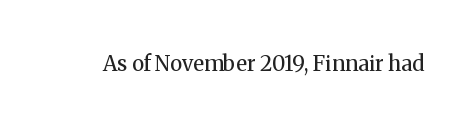
The passage shown is not underscored anywhere. The font's upright variant was chosen for this text. Stems here are at most as thick as an everyday book face. Observe the ordinary spacing: letters are neighbours, not strangers.
